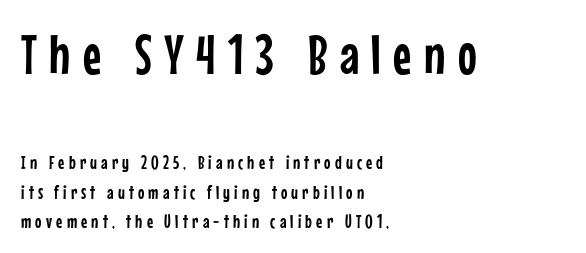
{"serif": "no", "italic": "no", "width": "condensed", "stroke_contrast": "low", "x_height": "medium", "monospaced": "no", "underline": "no", "align": "left", "line_spacing": "normal", "line_spacing_ratio": 1.53, "letter_spacing": "wide", "letter_spacing_em": 0.22, "larger_block": "first", "size_ratio": 2.95, "glyph_px": 56}
